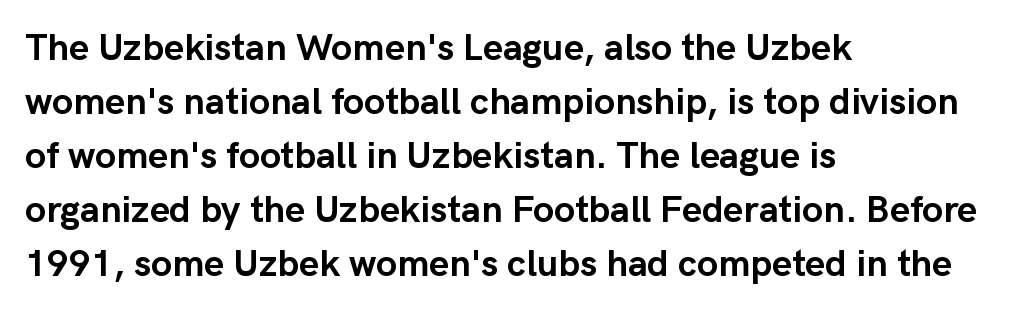
Q: Is the text bold? A: Yes.
Q: Is the text italic (slanted)? A: No, it is upright.
Q: Is the typeface a serif or a sans-serif typeface? A: Sans-serif.
Q: Is the text underlined? A: No.
Q: How is the paragraph aligned? A: Left-aligned.
Q: Is the spacing between letters normal or unusually wide? A: Normal.
Q: Is the spacing between lines tight, normal or loose? A: Normal.
Q: Width (condensed, normal, or wide)? A: Normal.
Q: Stroke contrast? A: Low.
Q: x-height? A: Medium.
Q: Monospaced? A: No.
